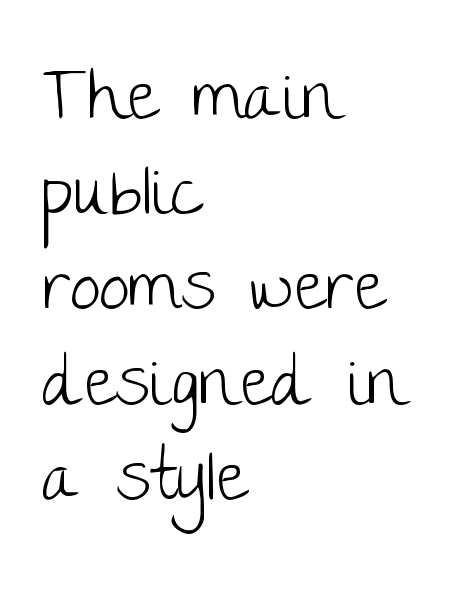
{"serif": "no", "italic": "no", "bold": "no", "weight": "light", "width": "normal", "stroke_contrast": "low", "x_height": "large", "monospaced": "no", "underline": "no", "align": "left", "line_spacing": "normal", "line_spacing_ratio": 1.38, "letter_spacing": "normal", "letter_spacing_em": 0.0, "glyph_px": 69}
